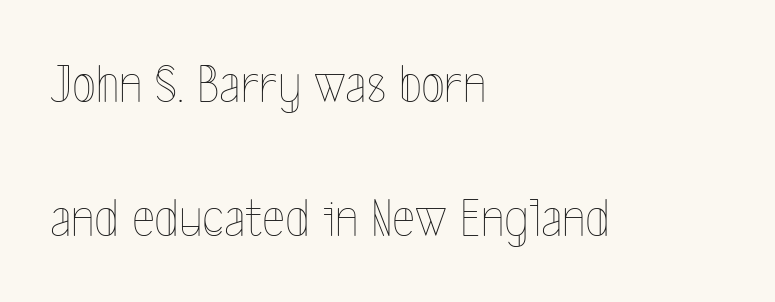
Letters rest on an invisible, unmarked baseline. The axis of the letterforms is exactly vertical. Nothing unusual about the tracking: characters are spaced as the font intends. Airy leading. The passage shown is not bold in any degree.
